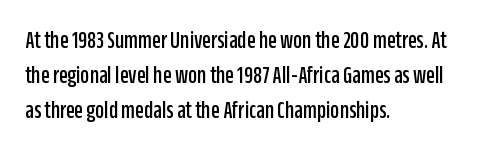
{"italic": "no", "underline": "no", "align": "left", "line_spacing": "normal", "line_spacing_ratio": 1.41, "letter_spacing": "normal", "letter_spacing_em": 0.0, "glyph_px": 25}
